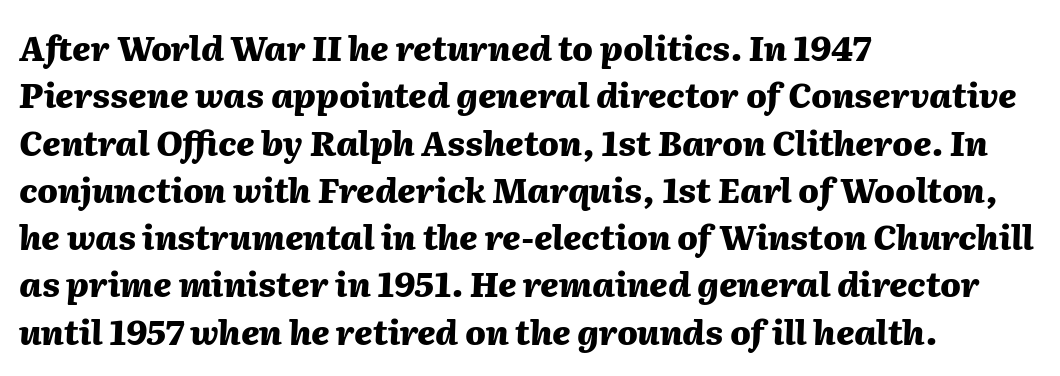
The image shows 34 px heavy type, italic (leaning right); set left-aligned, normal line spacing (1.39x), normal letter spacing, not underlined; medium stroke contrast and a medium x-height.
